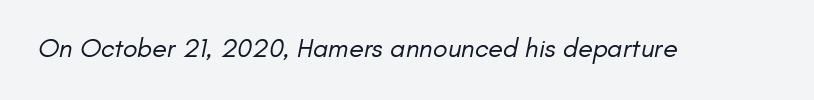
Q: Is the text bold? A: No.
Q: Is the text underlined? A: No.
Q: Is the spacing between letters normal or unusually wide? A: Normal.
